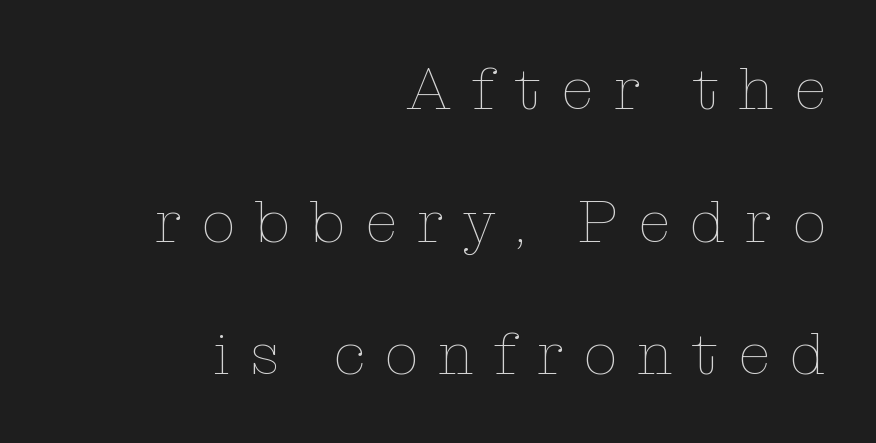
These lines were composed using upright roman letters. Only glyphs here, with clear space below each row. The passage shown is typed in a proportional face where columns would drift. Glyph-to-glyph distance is far greater than everyday printed text.
